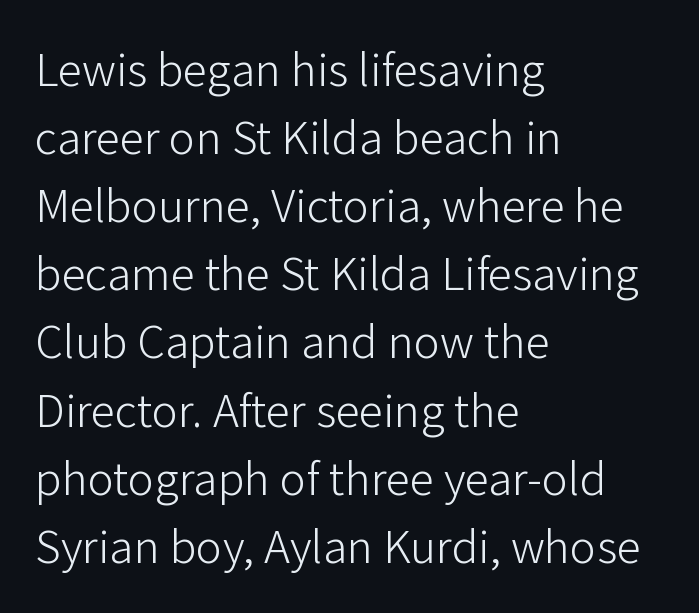
Q: Is the text bold? A: No.
Q: Is the text italic (slanted)? A: No, it is upright.
Q: Is the typeface a serif or a sans-serif typeface? A: Sans-serif.
Q: Is the text underlined? A: No.
Q: How is the paragraph aligned? A: Left-aligned.
Q: Is the spacing between letters normal or unusually wide? A: Normal.
Q: Is the spacing between lines tight, normal or loose? A: Normal.
Q: Width (condensed, normal, or wide)? A: Normal.
Q: Stroke contrast? A: Low.
Q: x-height? A: Medium.
Q: Monospaced? A: No.
